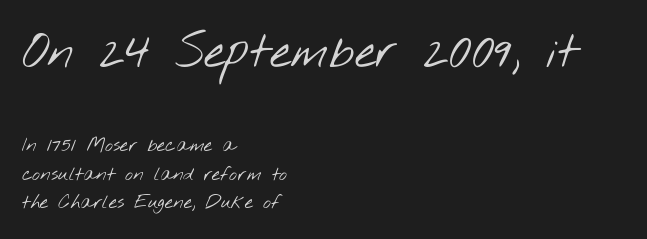
Q: Is the text bold? A: No.
Q: Is the typeface a serif or a sans-serif typeface? A: Sans-serif.
Q: Is the text underlined? A: No.
Q: How is the paragraph aligned? A: Left-aligned.
Q: Is the spacing between letters normal or unusually wide? A: Normal.
Q: Is the spacing between lines tight, normal or loose? A: Normal.
Q: Which block of text is set in a larger size, the first (top) or the second (bottom)? A: The first (top) one.
Q: Width (condensed, normal, or wide)? A: Wide.
Q: Stroke contrast? A: Low.
Q: x-height? A: Small.
Q: Monospaced? A: No.
